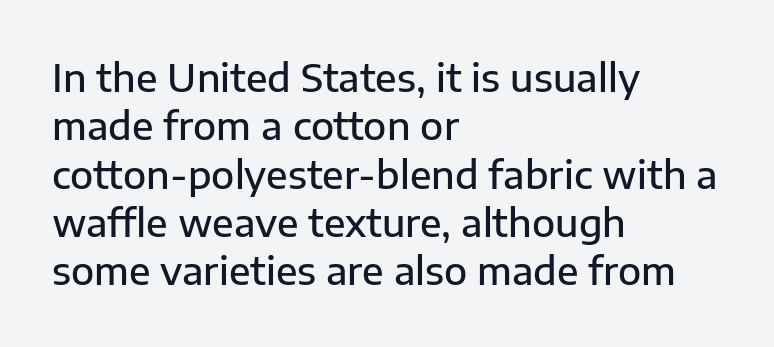
Q: Is the text bold? A: Semi-bold.
Q: Is the text italic (slanted)? A: No, it is upright.
Q: Is the typeface a serif or a sans-serif typeface? A: Sans-serif.
Q: Is the text underlined? A: No.
Q: How is the paragraph aligned? A: Left-aligned.
Q: Is the spacing between letters normal or unusually wide? A: Normal.
Q: Is the spacing between lines tight, normal or loose? A: Normal.
Q: Width (condensed, normal, or wide)? A: Normal.
Q: Stroke contrast? A: Low.
Q: x-height? A: Medium.
Q: Monospaced? A: No.
